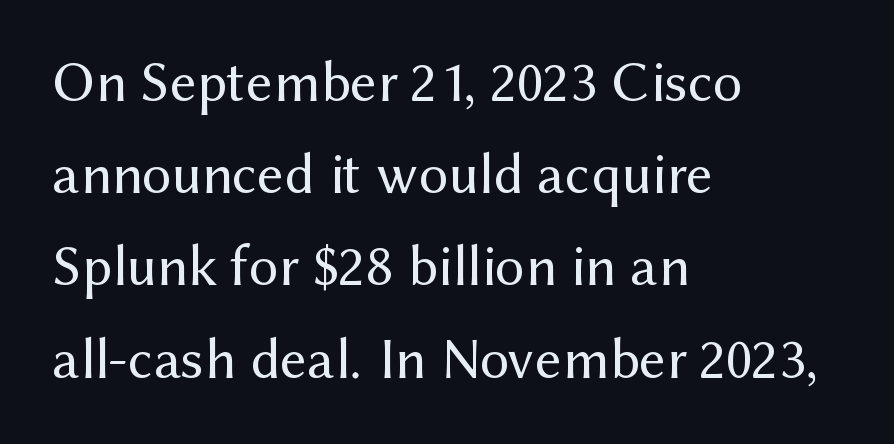
Q: Is the text bold? A: No.
Q: Is the text italic (slanted)? A: No, it is upright.
Q: Is the typeface a serif or a sans-serif typeface? A: Sans-serif.
Q: Is the text underlined? A: No.
Q: How is the paragraph aligned? A: Left-aligned.
Q: Is the spacing between letters normal or unusually wide? A: Normal.
Q: Is the spacing between lines tight, normal or loose? A: Normal.
Q: Width (condensed, normal, or wide)? A: Normal.
Q: Stroke contrast? A: Medium.
Q: x-height? A: Medium.
Q: Monospaced? A: No.
